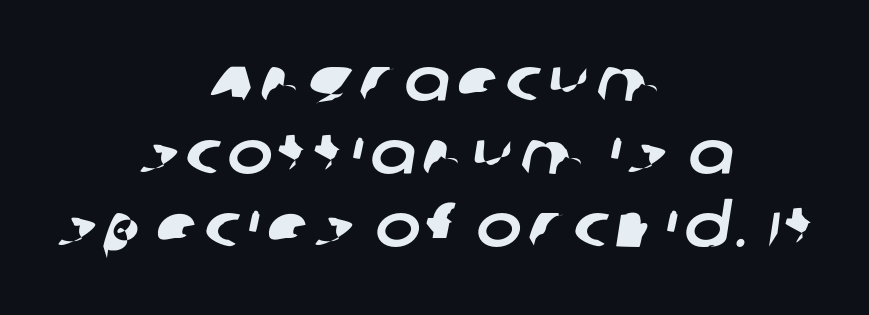
{"serif": "no", "width": "normal", "stroke_contrast": "low", "x_height": "large", "monospaced": "no", "underline": "no", "align": "center", "line_spacing_ratio": 1.2, "glyph_px": 61}
